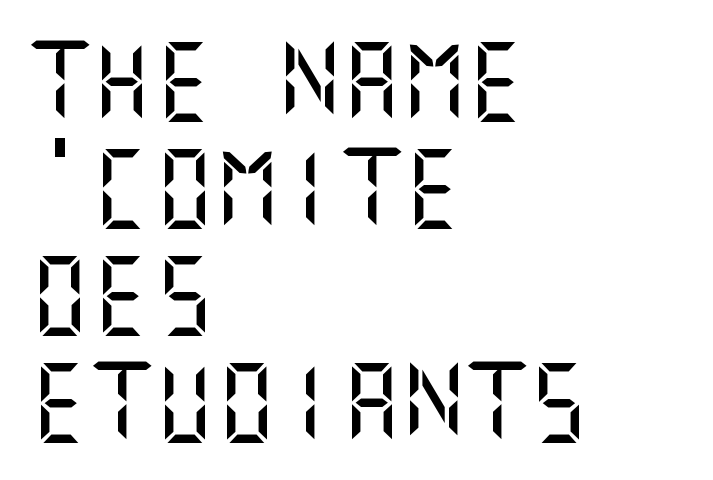
Observe the ordinary spacing: letters are neighbours, not strangers. Posture: upright roman. Normally led — the rows are evenly, conventionally spaced. In terms of letterform style, serifs are entirely absent. Teacher's note: observe the even left margin — that is flush-left alignment. Descenders hang freely into open space.
